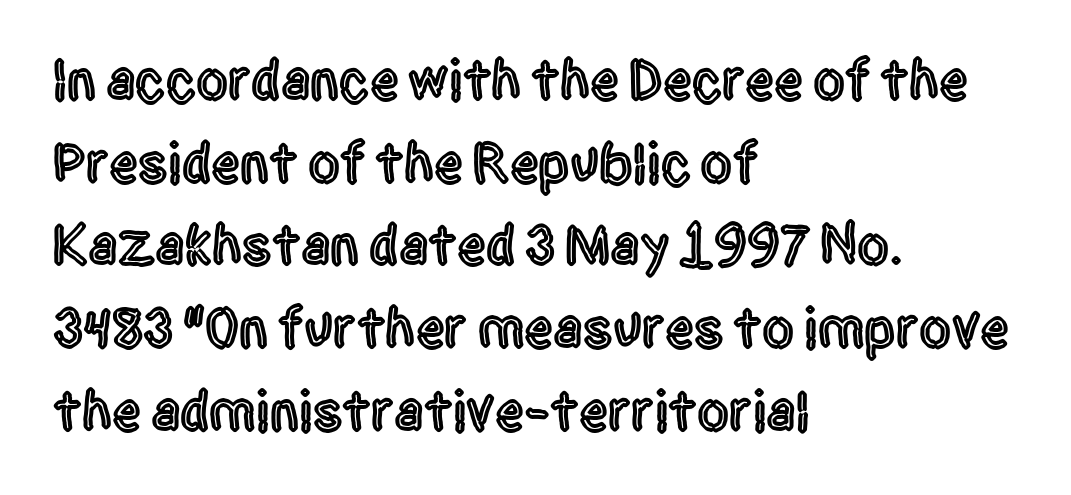
Q: Is the text italic (slanted)? A: No, it is upright.
Q: Is the typeface a serif or a sans-serif typeface? A: Sans-serif.
Q: Is the text underlined? A: No.
Q: How is the paragraph aligned? A: Left-aligned.
Q: Is the spacing between letters normal or unusually wide? A: Normal.
Q: Is the spacing between lines tight, normal or loose? A: Normal.
Q: Width (condensed, normal, or wide)? A: Condensed.
Q: x-height? A: Large.
Q: Monospaced? A: No.
